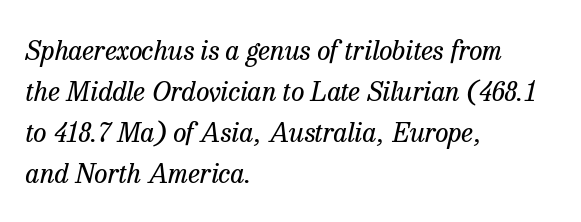
{"italic": "yes", "lean": "right", "slant_degrees": 13, "bold": "no", "underline": "no", "align": "left", "line_spacing": "normal", "line_spacing_ratio": 1.52, "letter_spacing": "normal", "letter_spacing_em": 0.0, "glyph_px": 27}
